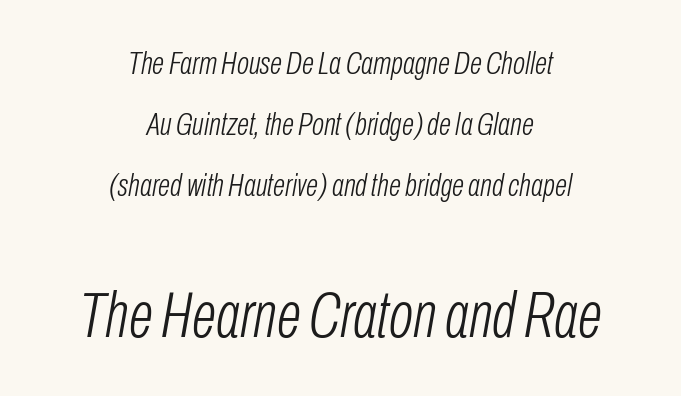
The image shows 64 px light, condensed type, italic (leaning right); set centered, loose line spacing (1.91x), normal letter spacing, not underlined; the second (bottom) block is 2.0x larger; low stroke contrast and a medium x-height.
